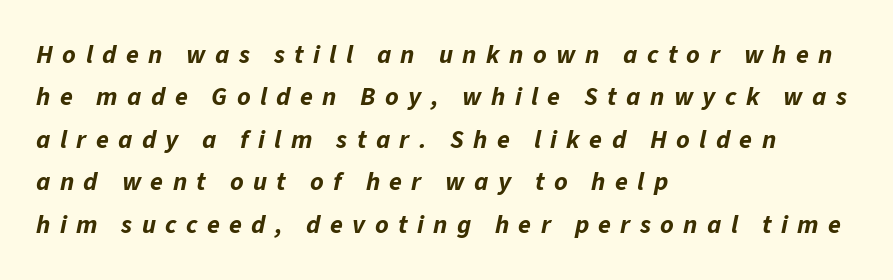
Q: Is the text bold? A: Yes.
Q: Is the text italic (slanted)? A: Yes, it leans right by about 11 degrees.
Q: Is the text underlined? A: No.
Q: How is the paragraph aligned? A: Left-aligned.
Q: Is the spacing between letters normal or unusually wide? A: Unusually wide.
Q: Is the spacing between lines tight, normal or loose? A: Normal.
